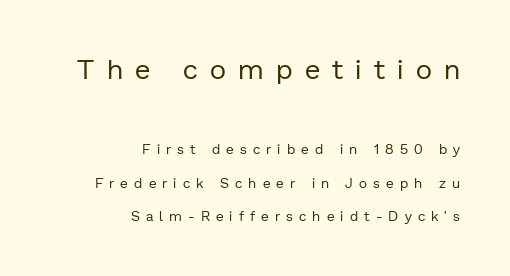
Q: Is the text bold? A: No.
Q: Is the text italic (slanted)? A: No, it is upright.
Q: Is the typeface a serif or a sans-serif typeface? A: Sans-serif.
Q: Is the text underlined? A: No.
Q: How is the paragraph aligned? A: Right-aligned.
Q: Is the spacing between letters normal or unusually wide? A: Unusually wide.
Q: Is the spacing between lines tight, normal or loose? A: Loose.
Q: Which block of text is set in a larger size, the first (top) or the second (bottom)? A: The first (top) one.
Q: Width (condensed, normal, or wide)? A: Normal.
Q: Stroke contrast? A: Low.
Q: x-height? A: Medium.
Q: Monospaced? A: No.
